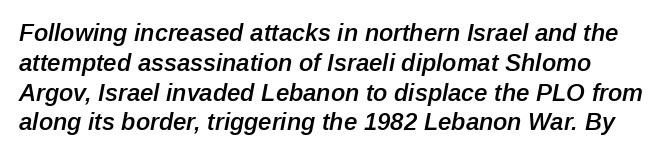
The image shows 24 px text type, italic (leaning right); set line spacing 1.24x, normal letter spacing, not underlined.
